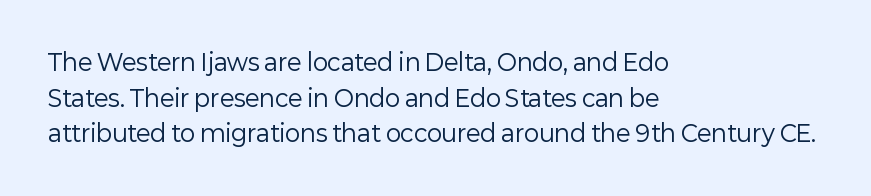
Baseline-to-baseline distance is the conventional proportion of letter height. The passage is arranged the way most books set body copy — flush left. The glyphs are unaccompanied by any horizontal stroke below them. The gaps between neighbouring characters are ordinary and unremarkable.
